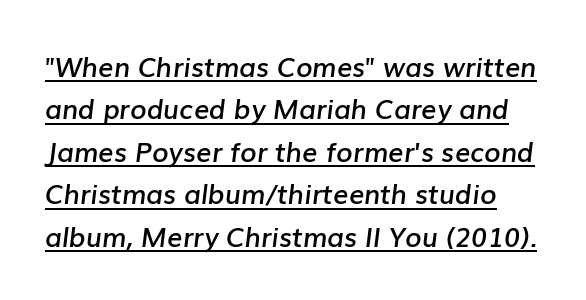
The image shows 27 px text type, italic (leaning right); set normal line spacing (1.57x), normal letter spacing, underlined.
